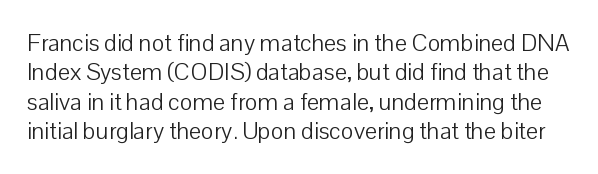
The image shows 24 px text type, upright; set line spacing 1.22x, normal letter spacing, not underlined.
